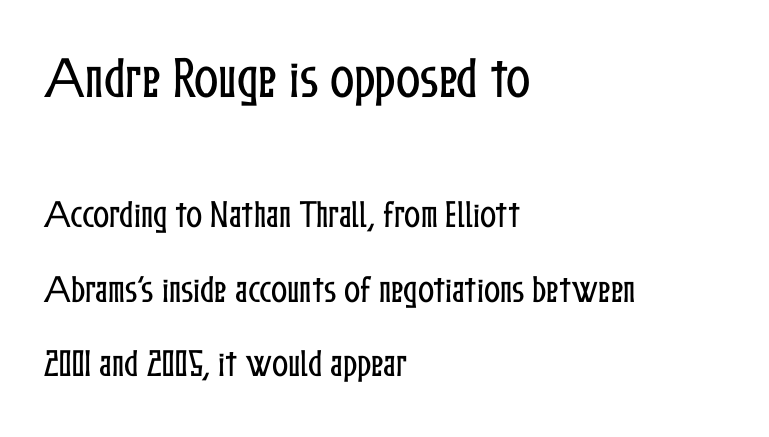
The image shows 45 px condensed type, upright; set left-aligned, loose line spacing (2.49x), normal letter spacing, not underlined; the first (top) block is 1.5x larger; low stroke contrast and a medium x-height.
